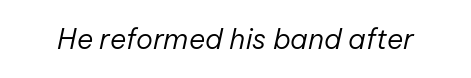
Q: Is the text bold? A: No.
Q: Is the text italic (slanted)? A: Yes, it leans right by about 12 degrees.
Q: Is the text underlined? A: No.
Q: Is the spacing between letters normal or unusually wide? A: Normal.
Q: Width (condensed, normal, or wide)? A: Normal.
Q: Stroke contrast? A: Low.
Q: x-height? A: Medium.
Q: Monospaced? A: No.
